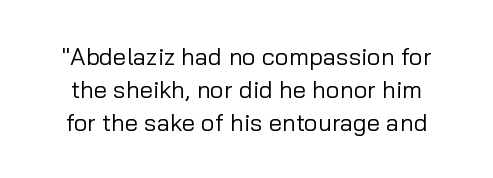
Compared with typical paragraphs, the rows here are spaced about the same. Stroke thickness stays within the range of a standard reading face or lighter. Words appear dense and cohesive because spacing is normal. Only glyphs here, with clear space below each row. This is the regular roman posture of the typeface.
